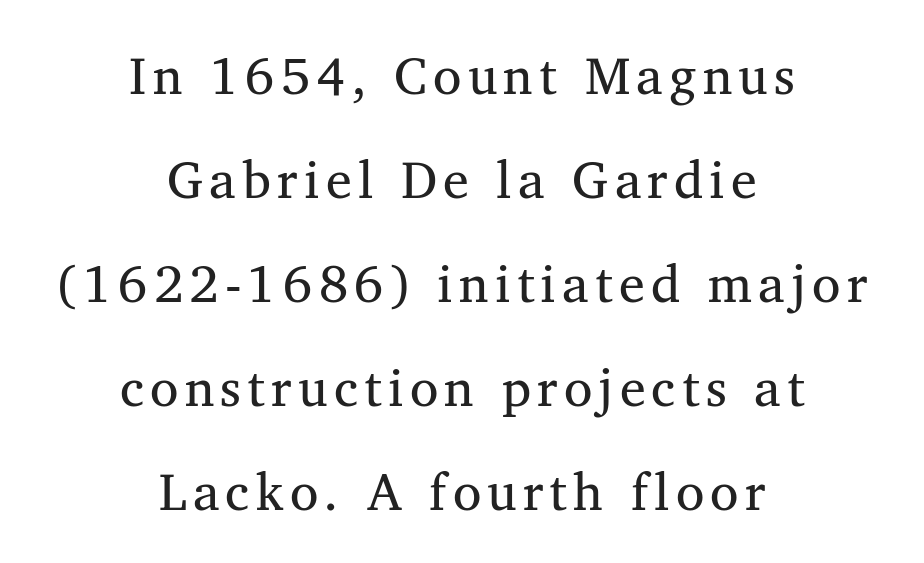
The image shows 52 px regular-weight serif type; set centered, loose line spacing (2.0x), not underlined; medium stroke contrast and a medium x-height.
